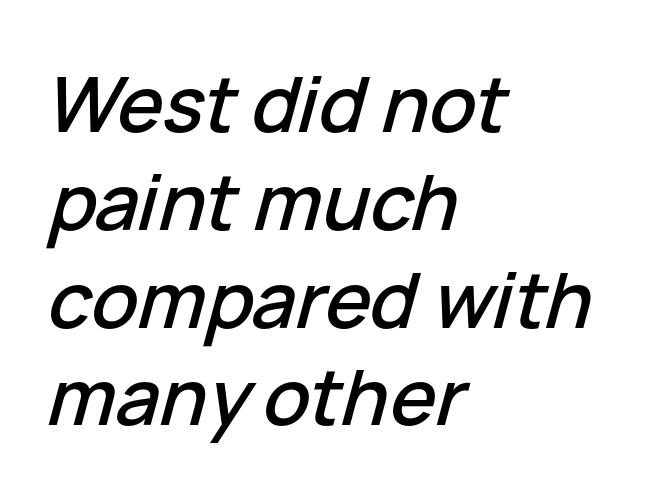
The image shows 77 px text type, italic (leaning right); set left-aligned, normal line spacing (1.27x), normal letter spacing, not underlined; low stroke contrast and a medium x-height.
